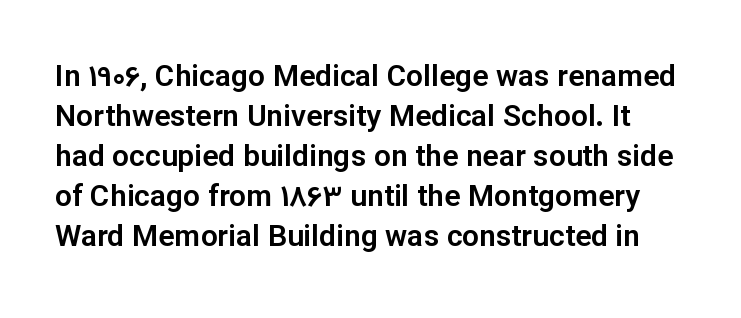
The image shows 30 px sans-serif type, upright; set normal line spacing (1.33x), normal letter spacing, not underlined; low stroke contrast and a medium x-height.
